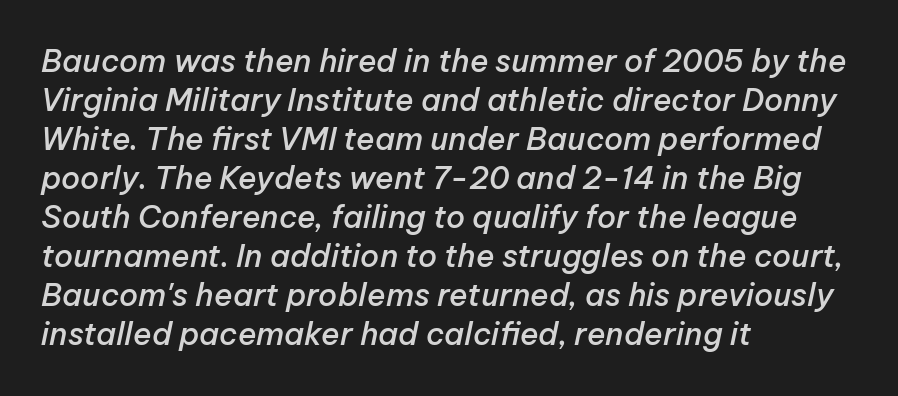
The image shows 31 px semibold type, italic (leaning right); set left-aligned, normal line spacing (1.26x), normal letter spacing, not underlined; low stroke contrast and a medium x-height.
